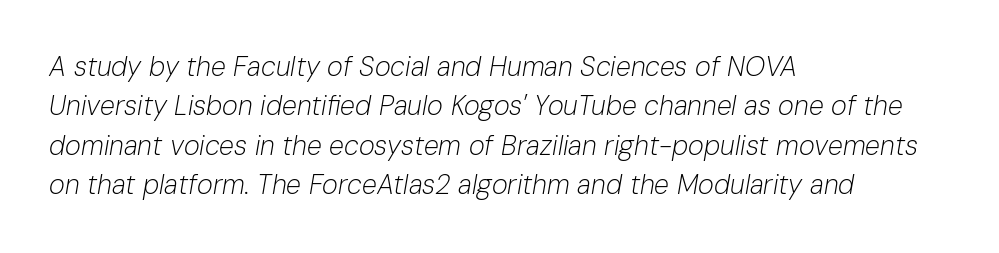
The image shows 27 px text type, italic (leaning right); set left-aligned, normal line spacing (1.46x), normal letter spacing, not underlined.
